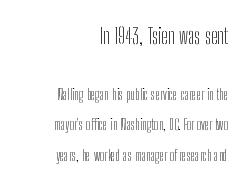
The image shows 22 px text type, upright; set right-aligned, loose line spacing (2.05x), normal letter spacing, not underlined; the first (top) block is 1.47x larger.
